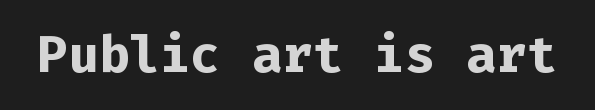
{"serif": "no", "italic": "no", "bold": "yes", "weight": "bold", "width": "normal", "stroke_contrast": "low", "x_height": "medium", "monospaced": "yes", "underline": "no", "letter_spacing": "normal", "letter_spacing_em": 0.0, "glyph_px": 51}
